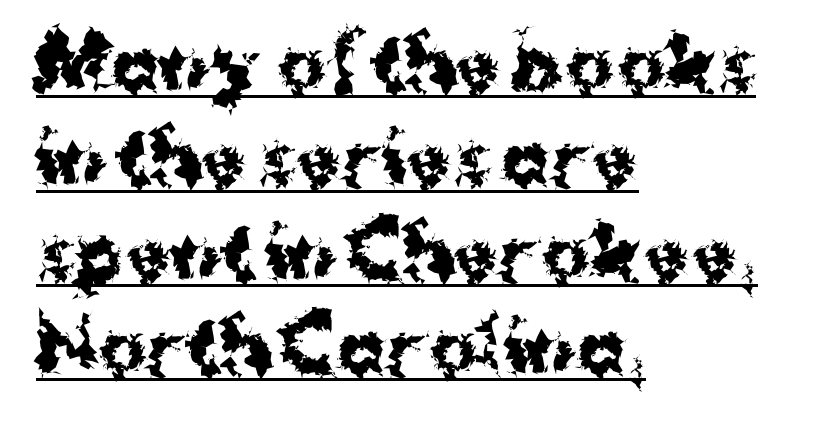
{"serif": "no", "italic": "no", "bold": "yes", "weight": "bold", "width": "normal", "stroke_contrast": "medium", "x_height": "medium", "monospaced": "no", "underline": "yes", "align": "left", "line_spacing": "normal", "line_spacing_ratio": 1.31, "letter_spacing": "normal", "letter_spacing_em": 0.0, "glyph_px": 72}
